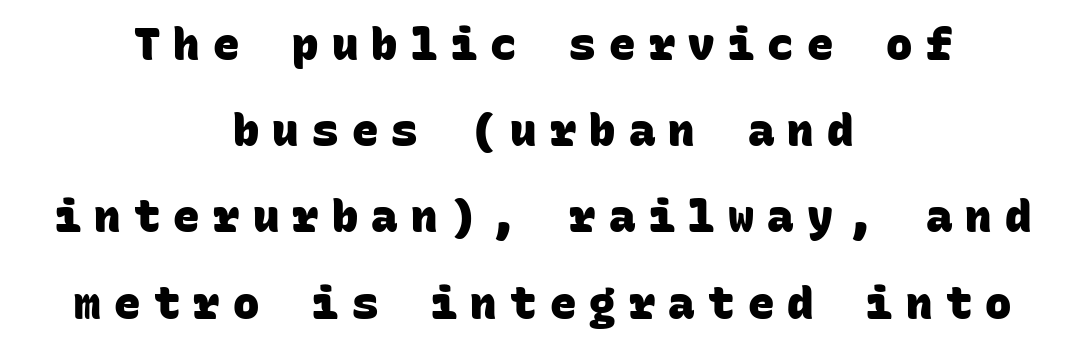
Q: Is the text bold? A: Yes.
Q: Is the typeface a serif or a sans-serif typeface? A: Sans-serif.
Q: Is the text underlined? A: No.
Q: How is the paragraph aligned? A: Centered.
Q: Is the spacing between letters normal or unusually wide? A: Unusually wide.
Q: Is the spacing between lines tight, normal or loose? A: Loose.
Q: Width (condensed, normal, or wide)? A: Normal.
Q: Stroke contrast? A: Low.
Q: x-height? A: Large.
Q: Monospaced? A: Yes.
